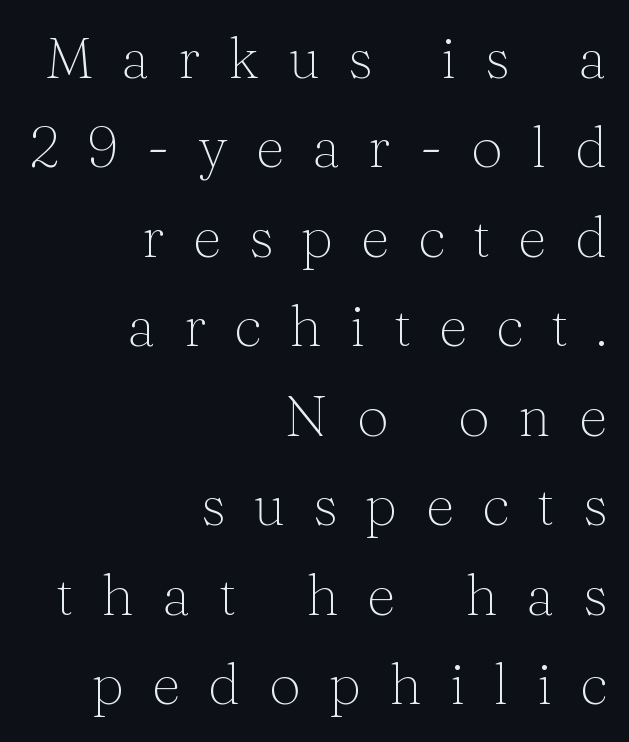
{"serif": "yes", "italic": "no", "bold": "no", "weight": "thin", "width": "normal", "stroke_contrast": "medium", "x_height": "medium", "monospaced": "no", "underline": "no", "align": "right", "line_spacing": "normal", "line_spacing_ratio": 1.57, "letter_spacing": "wide", "letter_spacing_em": 0.49, "glyph_px": 57}
